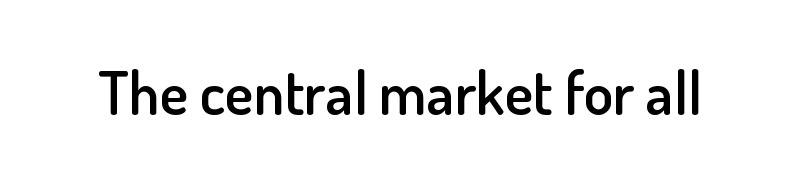
The image shows 60 px semibold sans-serif type, upright; set normal letter spacing, not underlined; low stroke contrast and a small x-height.
